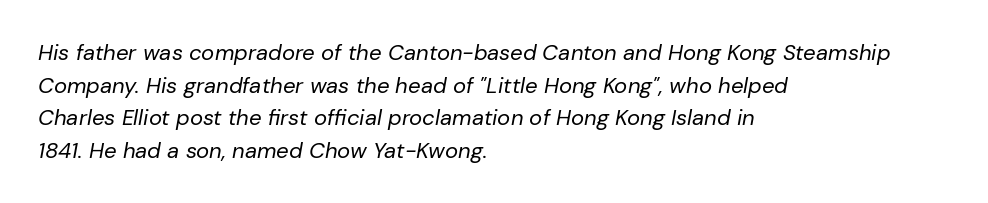
Whoever set this chose a conventional vertical rhythm. Just letters on the line, the space beneath them empty. Nothing unusual about the tracking: characters are spaced as the font intends. Yep, that's italic — everything's leaning. The rag falls on the right side of this text block. Stroke thickness stays within the range of a standard reading face or lighter.
